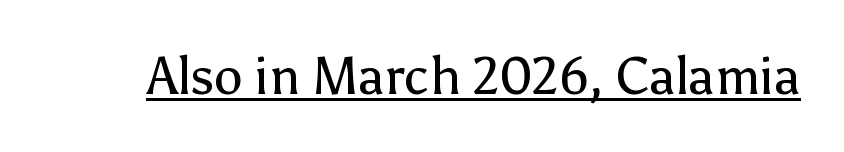
{"serif": "no", "italic": "no", "bold": "no", "weight": "regular", "width": "normal", "stroke_contrast": "low", "x_height": "medium", "monospaced": "no", "underline": "yes", "letter_spacing": "normal", "letter_spacing_em": 0.0, "glyph_px": 52}
